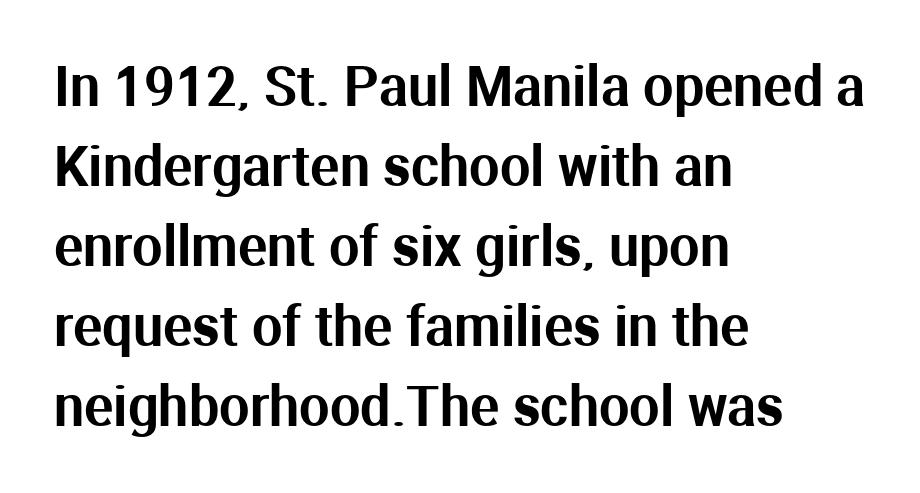
Q: Is the text italic (slanted)? A: No, it is upright.
Q: Is the typeface a serif or a sans-serif typeface? A: Sans-serif.
Q: Is the text underlined? A: No.
Q: How is the paragraph aligned? A: Left-aligned.
Q: Is the spacing between letters normal or unusually wide? A: Normal.
Q: Is the spacing between lines tight, normal or loose? A: Normal.
Q: Width (condensed, normal, or wide)? A: Normal.
Q: Stroke contrast? A: Medium.
Q: x-height? A: Medium.
Q: Monospaced? A: No.
